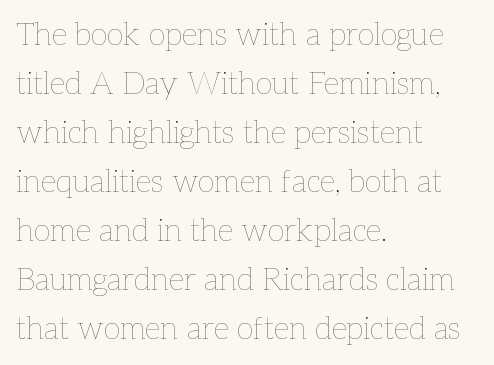
What's the leading like? Ordinary, nothing unusual. Every stem runs plumb, perpendicular to the baseline. Weight: regular or lighter. Character widths vary here, with narrow letters taking less room than wide ones. The tracking reads as untouched default to a designer's eye.
